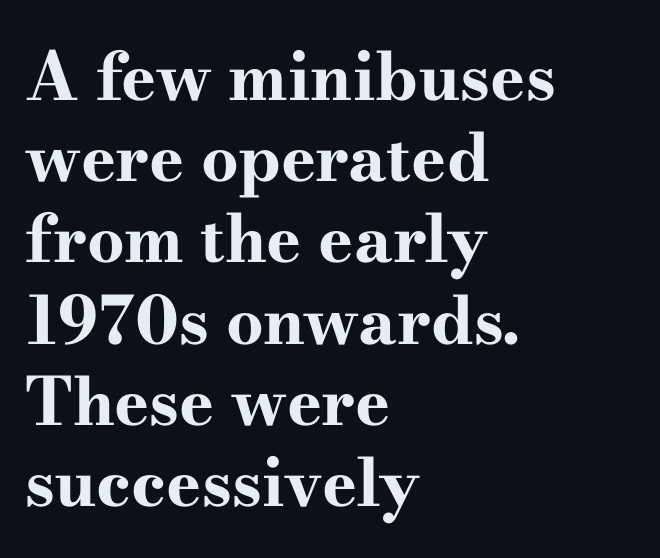
Q: Is the text bold? A: Yes.
Q: Is the text italic (slanted)? A: No, it is upright.
Q: Is the typeface a serif or a sans-serif typeface? A: Serif.
Q: Is the text underlined? A: No.
Q: How is the paragraph aligned? A: Left-aligned.
Q: Is the spacing between letters normal or unusually wide? A: Normal.
Q: Width (condensed, normal, or wide)? A: Wide.
Q: Stroke contrast? A: High.
Q: x-height? A: Small.
Q: Monospaced? A: No.
